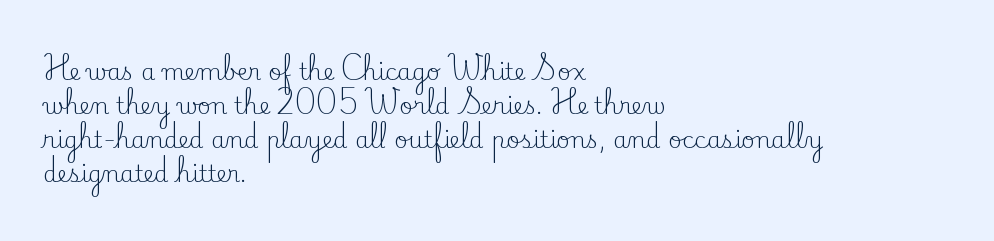
The image shows 23 px text type, upright; set left-aligned, normal line spacing (1.48x), normal letter spacing, not underlined.
